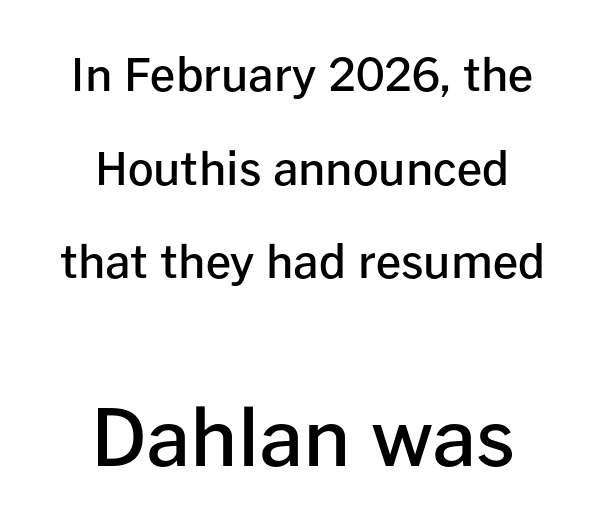
{"serif": "no", "italic": "no", "bold": "semi", "weight": "semibold", "width": "normal", "stroke_contrast": "low", "x_height": "medium", "monospaced": "no", "underline": "no", "align": "center", "line_spacing": "loose", "line_spacing_ratio": 2.08, "letter_spacing": "normal", "letter_spacing_em": 0.0, "larger_block": "second", "size_ratio": 1.73, "glyph_px": 78}
